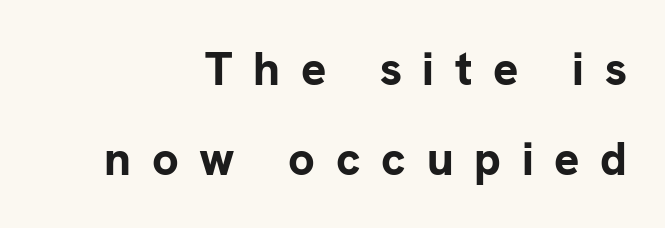
The image shows 47 px bold sans-serif type, upright; set right-aligned, loose line spacing (1.91x), unusually wide letter spacing (+0.44 em), not underlined; low stroke contrast and a medium x-height.
